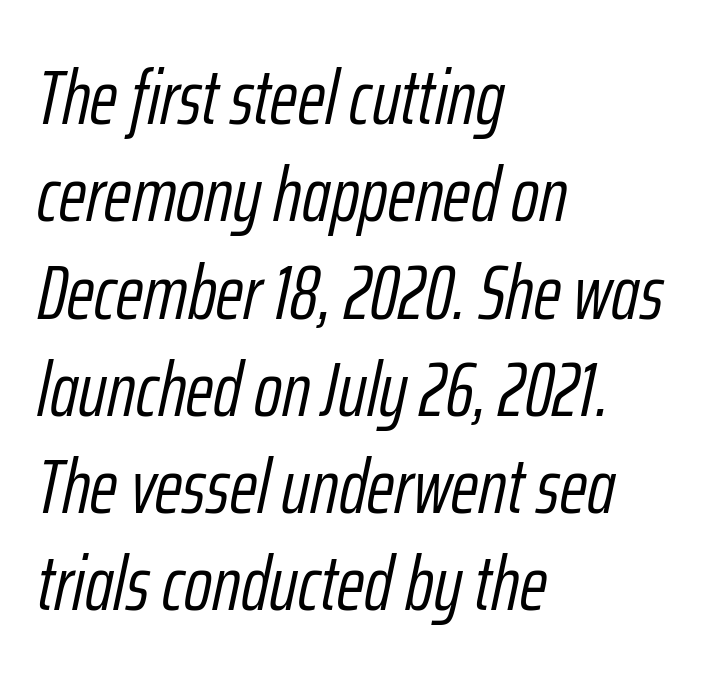
{"italic": "yes", "lean": "right", "slant_degrees": 12, "bold": "no", "weight": "light", "width": "condensed", "stroke_contrast": "low", "x_height": "medium", "monospaced": "no", "underline": "no", "align": "left", "line_spacing": "normal", "line_spacing_ratio": 1.28, "letter_spacing": "normal", "letter_spacing_em": 0.0, "glyph_px": 76}
